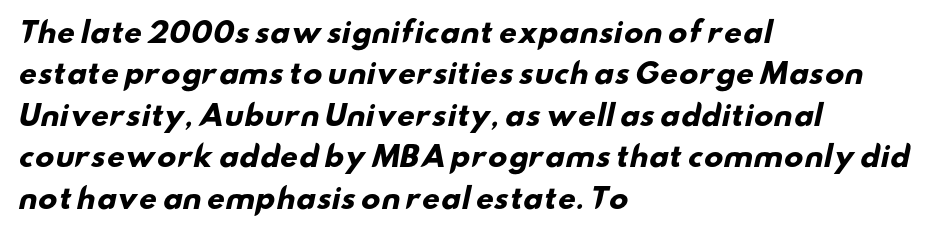
{"serif": "no", "bold": "yes", "weight": "heavy", "width": "wide", "stroke_contrast": "low", "x_height": "small", "monospaced": "no", "underline": "no", "align": "left", "line_spacing": "normal", "line_spacing_ratio": 1.48, "letter_spacing": "normal", "letter_spacing_em": 0.0, "glyph_px": 28}
